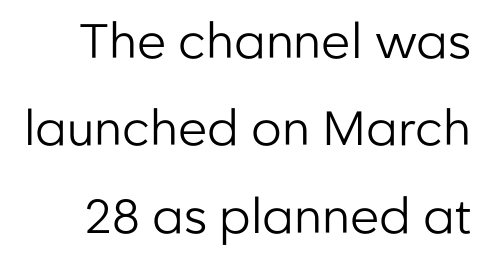
The image shows 48 px regular-weight sans-serif type, upright; set line spacing 1.82x, normal letter spacing, not underlined; low stroke contrast and a medium x-height.
